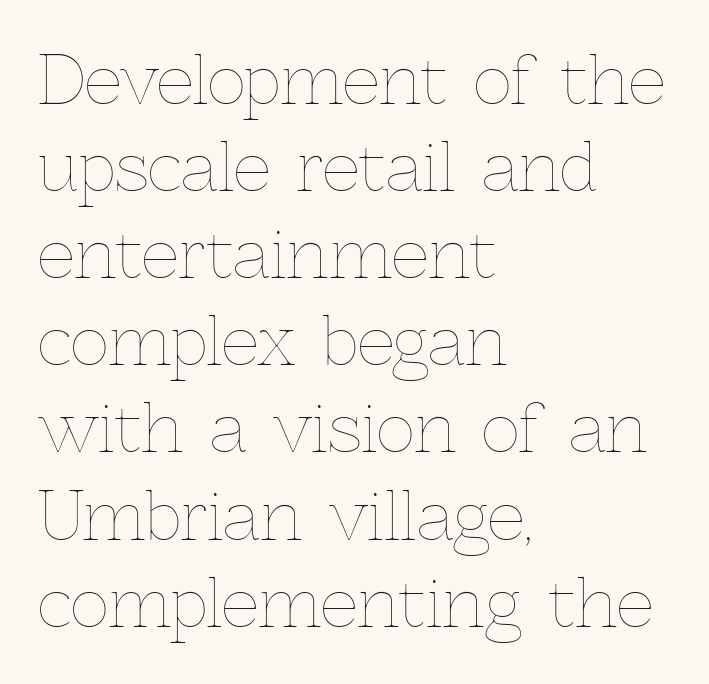
The image shows 66 px thin type, upright; set left-aligned, normal line spacing (1.32x), normal letter spacing, not underlined; a medium x-height.
